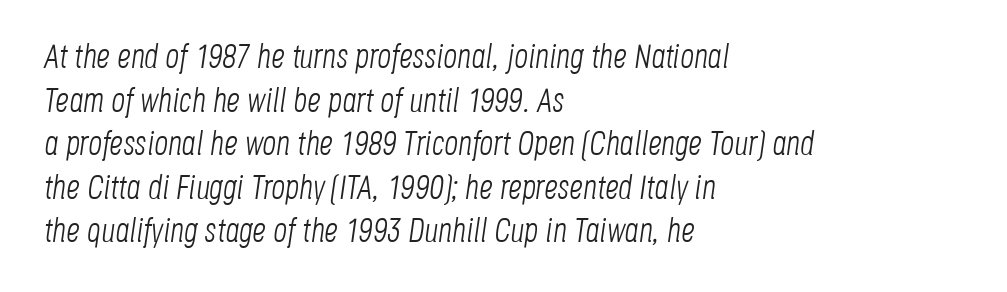
The paragraph shown leans on its left margin. The passage shown is not bold in any degree. The font's italic variant was chosen for this text. Observe the ordinary spacing: letters are neighbours, not strangers.
